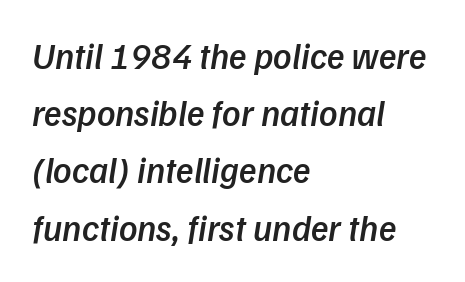
Check the space under the baseline: it is left empty. The leading is moderate, giving the passage an even texture. Is the type bold? Partly — it's a semibold, heavier than regular but not fully bold. Reading down the block, your eye returns to a fixed left position each line. The type is set solid horizontally, with unmodified tracking.
